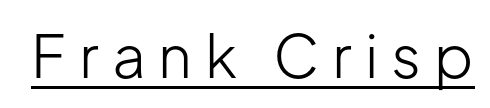
{"serif": "no", "italic": "no", "bold": "no", "weight": "light", "width": "normal", "stroke_contrast": "low", "x_height": "medium", "monospaced": "no", "underline": "yes", "letter_spacing": "wide", "letter_spacing_em": 0.22, "glyph_px": 59}
